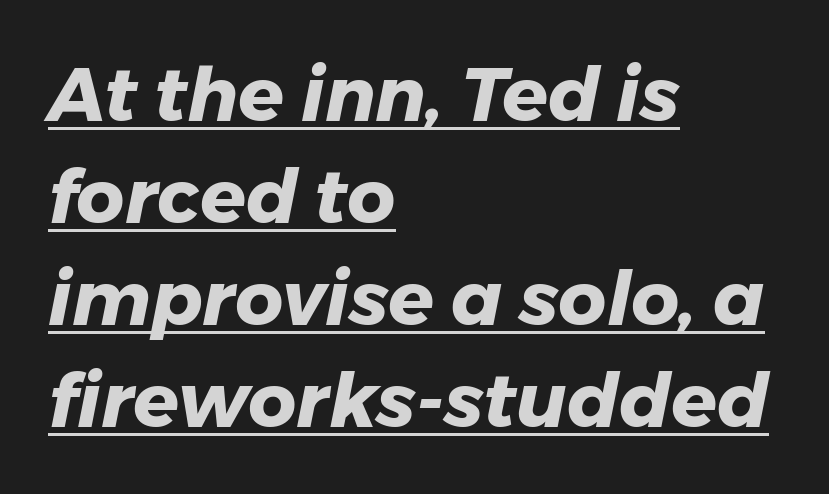
The image shows 75 px heavy type, italic (leaning right); set left-aligned, normal line spacing (1.36x), normal letter spacing, underlined; low stroke contrast and a medium x-height.
